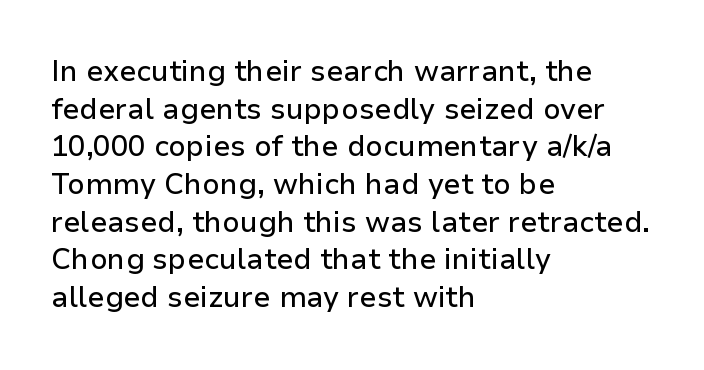
{"serif": "no", "italic": "no", "width": "normal", "stroke_contrast": "low", "x_height": "medium", "monospaced": "no", "underline": "no", "align": "left", "line_spacing": "normal", "line_spacing_ratio": 1.3, "letter_spacing": "normal", "letter_spacing_em": 0.0, "glyph_px": 29}
